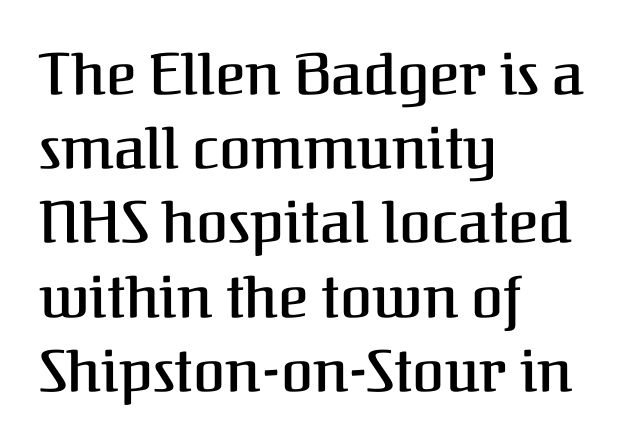
The leading is moderate, giving the passage an even texture. No word sits above an underline. A classic flush-left, rag-right setting is used for this passage. Does extra space separate the letters? No, they use regular spacing. The characters display serif detailing at their extremities.
